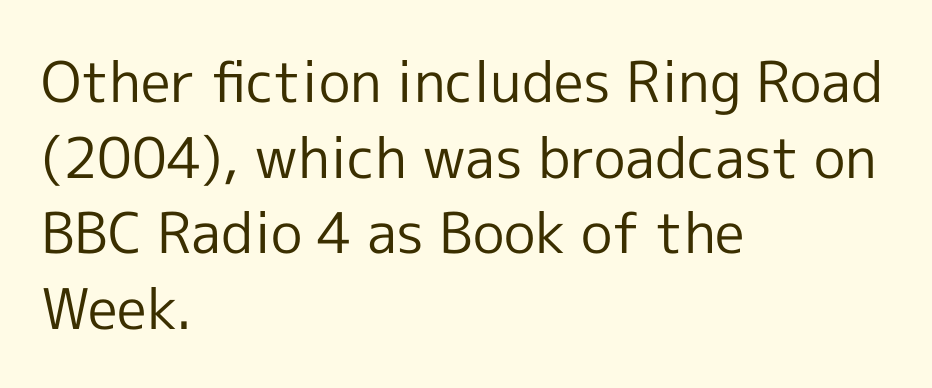
{"serif": "no", "italic": "no", "bold": "no", "weight": "regular", "width": "normal", "x_height": "medium", "monospaced": "no", "underline": "no", "align": "left", "line_spacing": "normal", "line_spacing_ratio": 1.35, "letter_spacing": "normal", "letter_spacing_em": 0.0, "glyph_px": 56}
